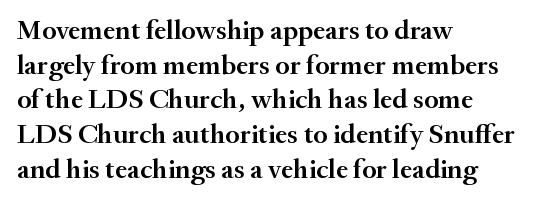
Q: Is the text bold? A: Semi-bold.
Q: Is the text italic (slanted)? A: No, it is upright.
Q: Is the typeface a serif or a sans-serif typeface? A: Serif.
Q: Is the text underlined? A: No.
Q: How is the paragraph aligned? A: Left-aligned.
Q: Is the spacing between letters normal or unusually wide? A: Normal.
Q: Width (condensed, normal, or wide)? A: Normal.
Q: Stroke contrast? A: Medium.
Q: x-height? A: Small.
Q: Monospaced? A: No.
